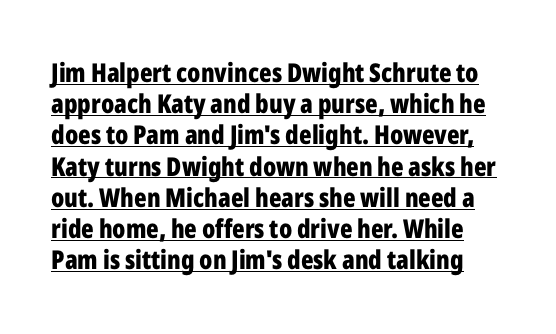
The image shows 26 px bold type, upright; set line spacing 1.2x, normal letter spacing, underlined.
